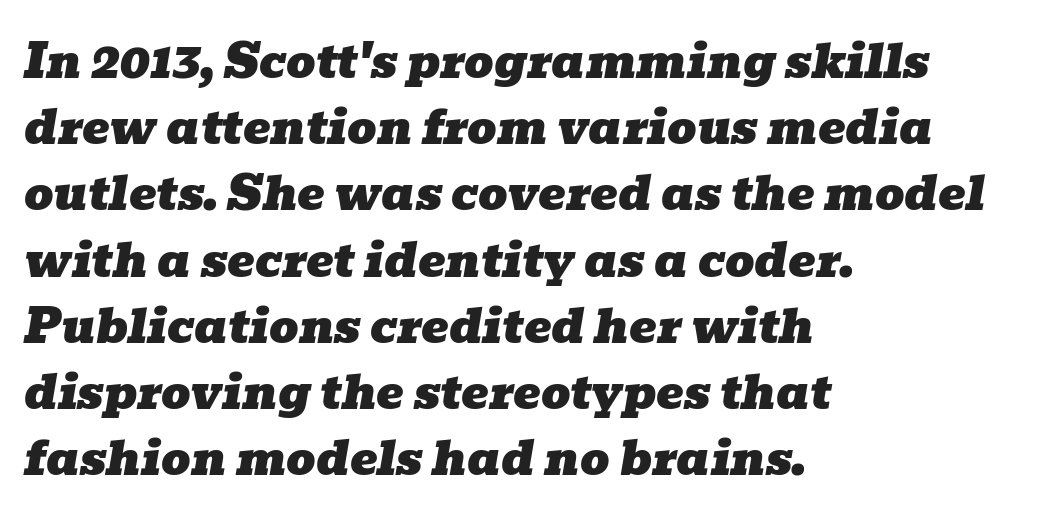
These lines stack with their left ends in a neat column. Caption: standard tracking, unaltered. I'd call this a serif setting — the letters wear small feet. This sample has the flowing, uneven cadence of proportional lettering. Descender tails drop into unmarked territory. Characters are canted at an angle relative to the baseline's perpendicular.
